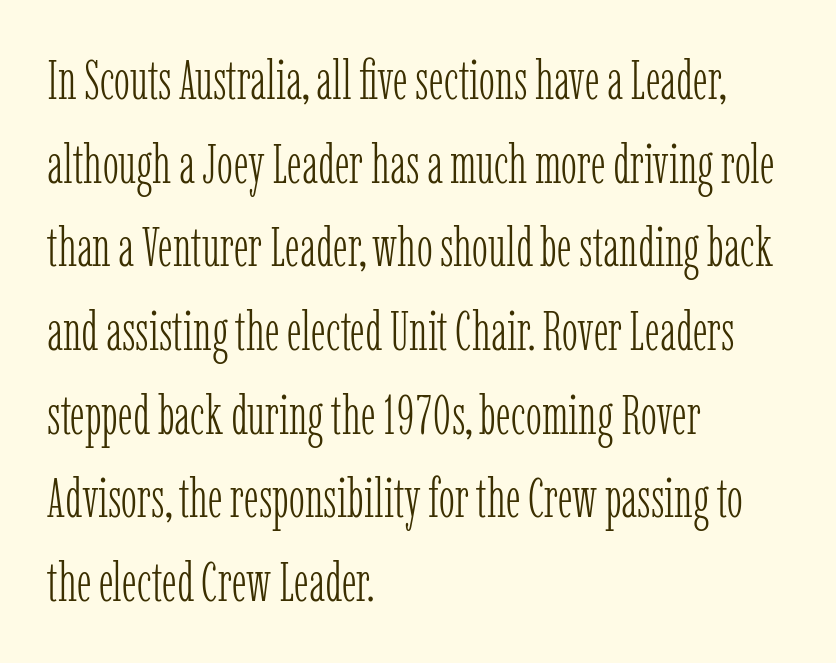
Heft: none added — not bold. Nobody touched the tracking dial on this one. Underlining? Definitely not there. The rag falls on the right side of this text block. The space between consecutive lines is moderate.
